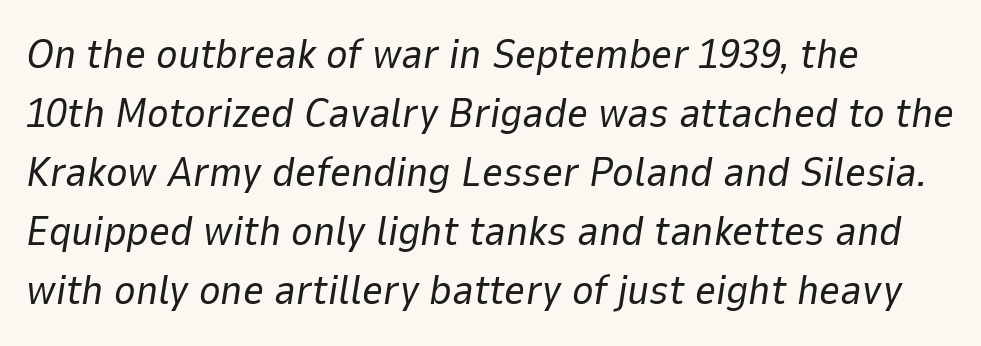
{"italic": "yes", "lean": "right", "slant_degrees": 9, "bold": "no", "weight": "regular", "width": "normal", "stroke_contrast": "low", "x_height": "medium", "monospaced": "no", "underline": "no", "align": "left", "line_spacing": "normal", "line_spacing_ratio": 1.44, "letter_spacing": "normal", "letter_spacing_em": 0.0, "glyph_px": 41}
